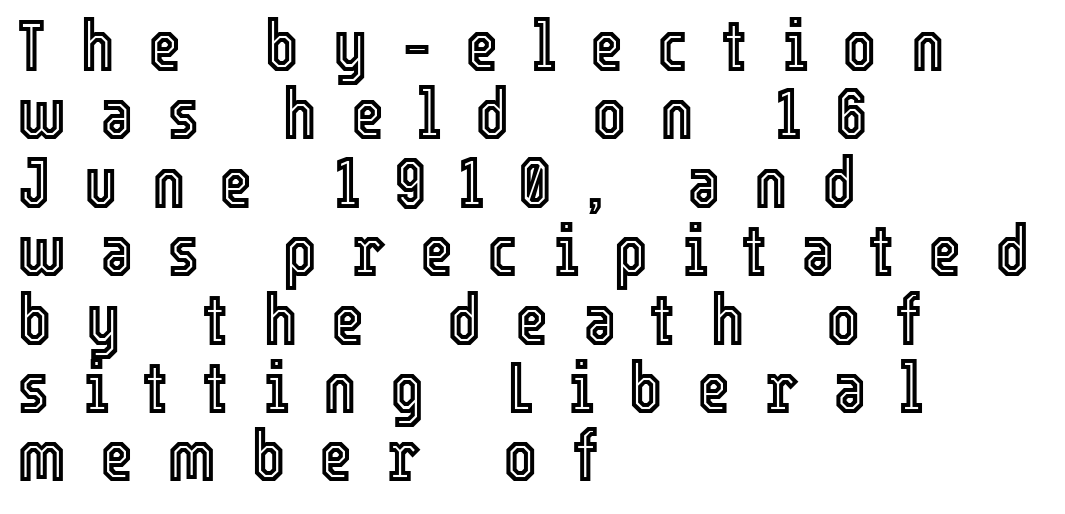
The image shows 72 px condensed type, upright; set left-aligned, tight line spacing (0.95x), unusually wide letter spacing (+0.47 em), not underlined; a medium x-height.
